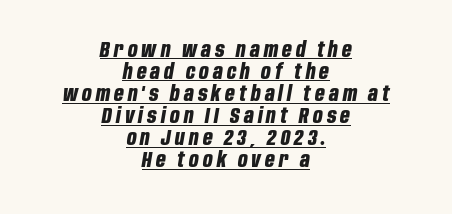
Q: Is the text bold? A: Yes.
Q: Is the text italic (slanted)? A: Yes, it leans right by about 10 degrees.
Q: Is the text underlined? A: Yes.
Q: How is the paragraph aligned? A: Centered.
Q: Is the spacing between letters normal or unusually wide? A: Unusually wide.
Q: Is the spacing between lines tight, normal or loose? A: Tight.
